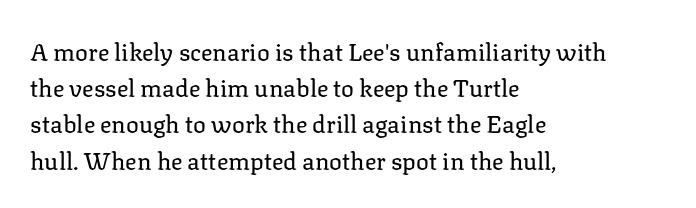
The image shows 24 px text type, upright; set left-aligned, normal line spacing (1.51x), normal letter spacing, not underlined.
